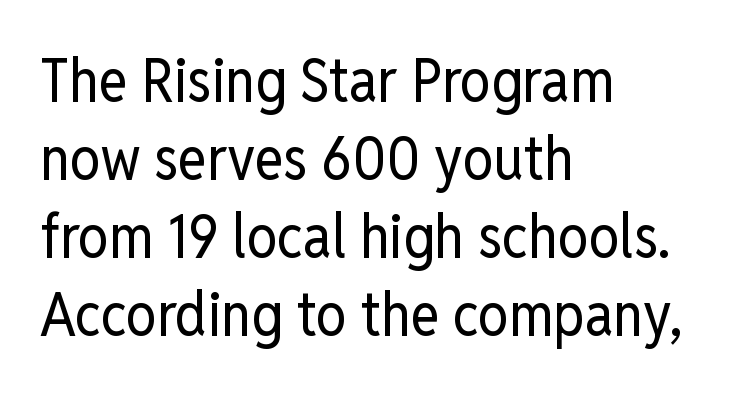
A sans-serif font was chosen for this passage. The area under the type is left untouched. Characters follow at the spacing the type designer built in. The typography opts for an upright posture over an oblique one.
